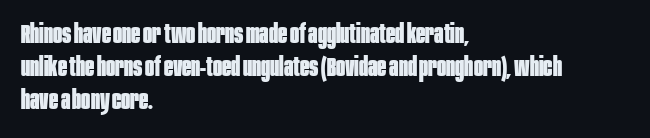
Q: Is the text bold? A: Yes.
Q: Is the text italic (slanted)? A: No, it is upright.
Q: Is the text underlined? A: No.
Q: How is the paragraph aligned? A: Left-aligned.
Q: Is the spacing between letters normal or unusually wide? A: Normal.
